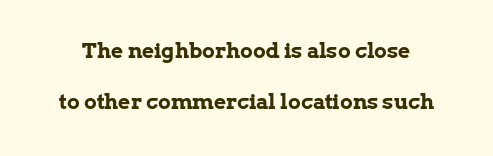
{"italic": "no", "bold": "yes", "underline": "no", "line_spacing": "loose", "line_spacing_ratio": 2.41, "letter_spacing": "normal", "letter_spacing_em": 0.0, "glyph_px": 21}
